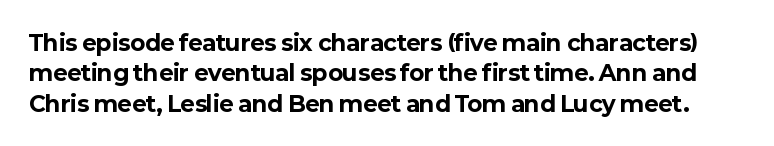
{"italic": "no", "bold": "yes", "underline": "no", "line_spacing": "normal", "line_spacing_ratio": 1.38, "letter_spacing": "normal", "letter_spacing_em": 0.0, "glyph_px": 22}
